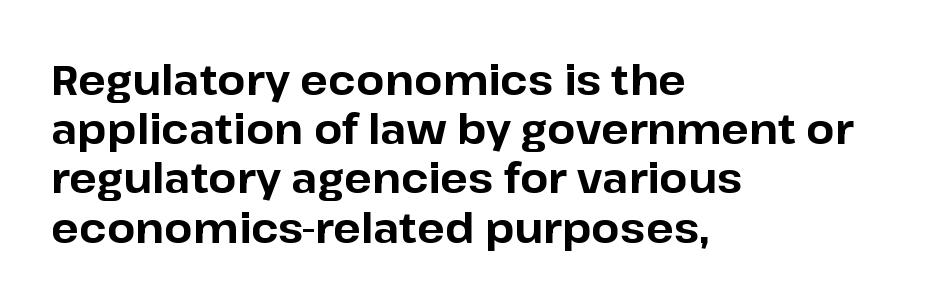
{"serif": "no", "italic": "no", "bold": "yes", "weight": "bold", "width": "normal", "stroke_contrast": "low", "x_height": "medium", "monospaced": "no", "underline": "no", "align": "left", "line_spacing_ratio": 1.2, "letter_spacing": "normal", "letter_spacing_em": 0.0, "glyph_px": 41}
